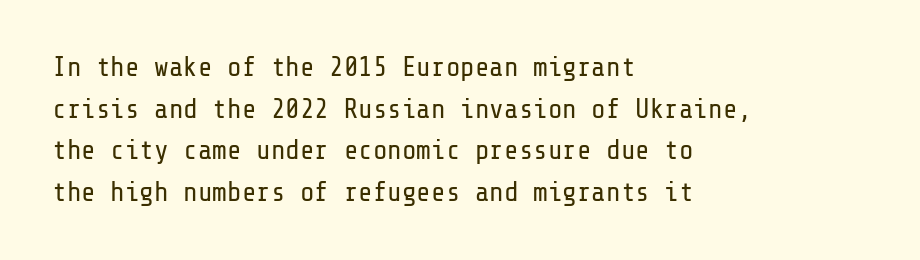
{"italic": "no", "bold": "no", "underline": "no", "align": "left", "line_spacing": "normal", "line_spacing_ratio": 1.54, "letter_spacing": "normal", "letter_spacing_em": 0.0, "glyph_px": 27}
